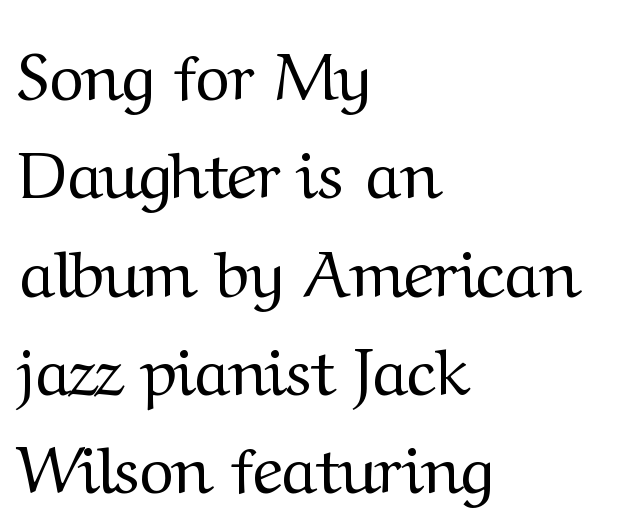
Q: Is the text bold? A: No.
Q: Is the text italic (slanted)? A: No, it is upright.
Q: Is the typeface a serif or a sans-serif typeface? A: Serif.
Q: Is the text underlined? A: No.
Q: How is the paragraph aligned? A: Left-aligned.
Q: Is the spacing between letters normal or unusually wide? A: Normal.
Q: Is the spacing between lines tight, normal or loose? A: Normal.
Q: Width (condensed, normal, or wide)? A: Normal.
Q: Stroke contrast? A: Medium.
Q: x-height? A: Medium.
Q: Monospaced? A: No.
